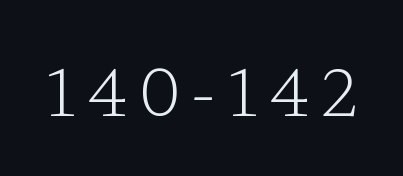
The image shows 64 px light, wide serif type, upright; set not underlined; low stroke contrast and a medium x-height.
